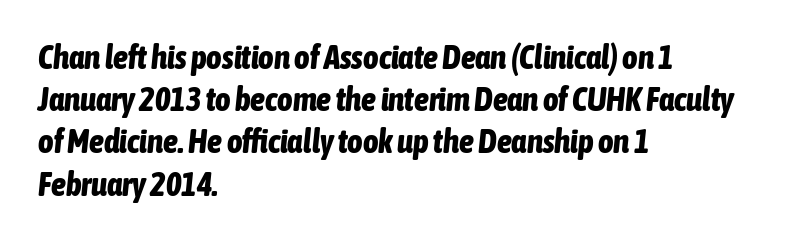
Does the lettering tilt? It does — this is italic. This rendering features lettering with no underline. Varying glyph widths throughout — classic text-font behaviour. Set as a true bold cut, around the 700 mark.
